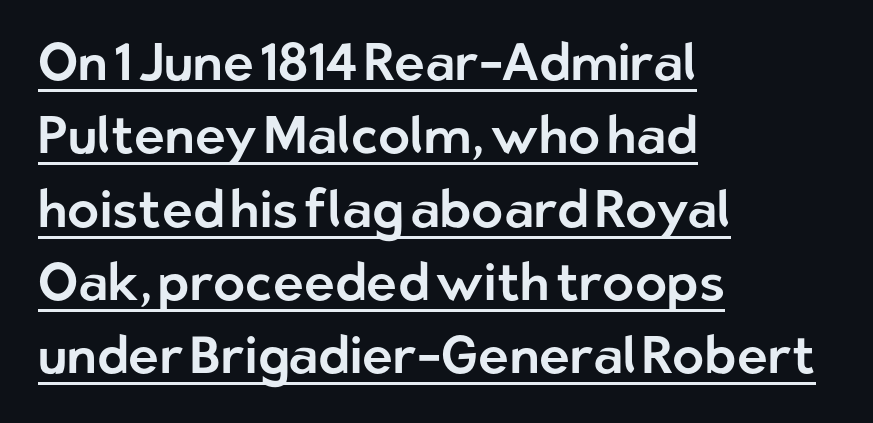
The image shows 52 px sans-serif type, upright; set left-aligned, normal line spacing (1.41x), normal letter spacing, underlined; low stroke contrast and a medium x-height.
